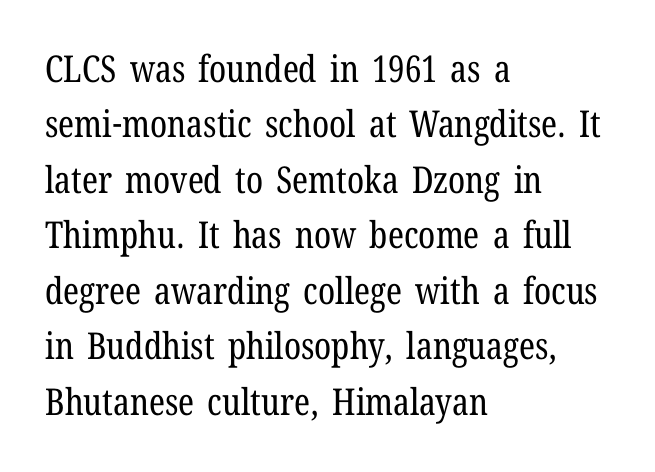
Q: Is the text bold? A: No.
Q: Is the text italic (slanted)? A: No, it is upright.
Q: Is the typeface a serif or a sans-serif typeface? A: Serif.
Q: Is the text underlined? A: No.
Q: How is the paragraph aligned? A: Left-aligned.
Q: Is the spacing between letters normal or unusually wide? A: Normal.
Q: Is the spacing between lines tight, normal or loose? A: Normal.
Q: Width (condensed, normal, or wide)? A: Condensed.
Q: Stroke contrast? A: Low.
Q: x-height? A: Medium.
Q: Monospaced? A: No.
